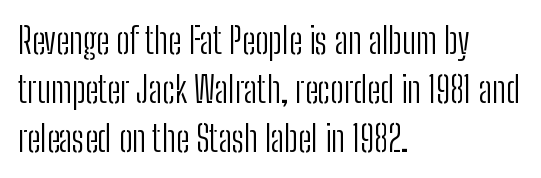
{"serif": "no", "italic": "no", "bold": "no", "weight": "light", "width": "condensed", "stroke_contrast": "low", "x_height": "medium", "monospaced": "no", "underline": "no", "align": "left", "line_spacing": "normal", "line_spacing_ratio": 1.36, "letter_spacing": "normal", "letter_spacing_em": 0.0, "glyph_px": 36}
